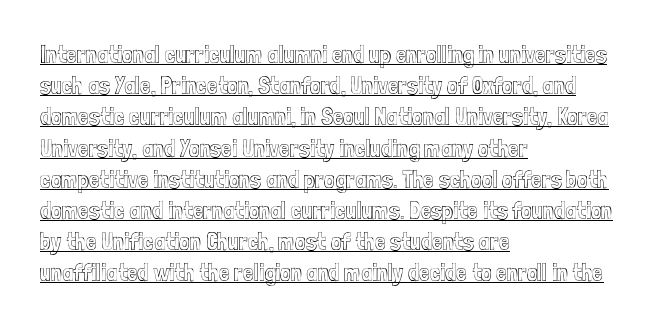
The image shows 24 px text type, upright; set left-aligned, normal line spacing (1.3x), normal letter spacing, underlined.
